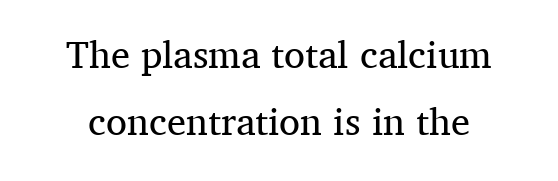
{"serif": "yes", "italic": "no", "bold": "no", "weight": "regular", "width": "normal", "stroke_contrast": "medium", "x_height": "medium", "monospaced": "no", "underline": "no", "line_spacing_ratio": 1.77, "letter_spacing": "normal", "letter_spacing_em": 0.0, "glyph_px": 38}
